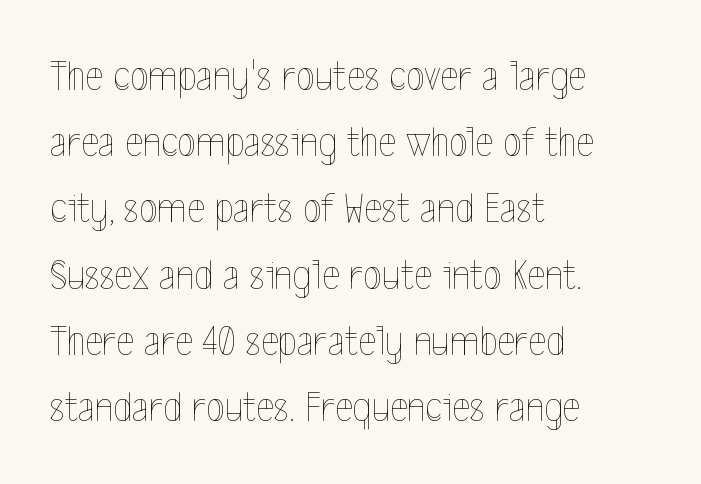
Q: Is the text bold? A: No.
Q: Is the text italic (slanted)? A: No, it is upright.
Q: Is the text underlined? A: No.
Q: How is the paragraph aligned? A: Left-aligned.
Q: Is the spacing between letters normal or unusually wide? A: Normal.
Q: Is the spacing between lines tight, normal or loose? A: Normal.
Q: Width (condensed, normal, or wide)? A: Condensed.
Q: x-height? A: Medium.
Q: Monospaced? A: No.
